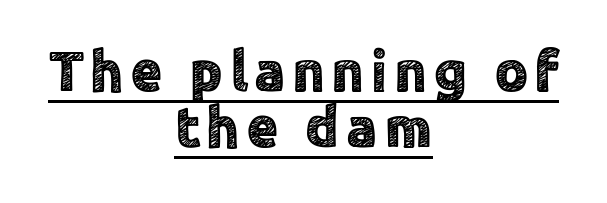
The image shows 58 px sans-serif type, upright; set centered, tight line spacing (0.97x), underlined; a medium x-height.
